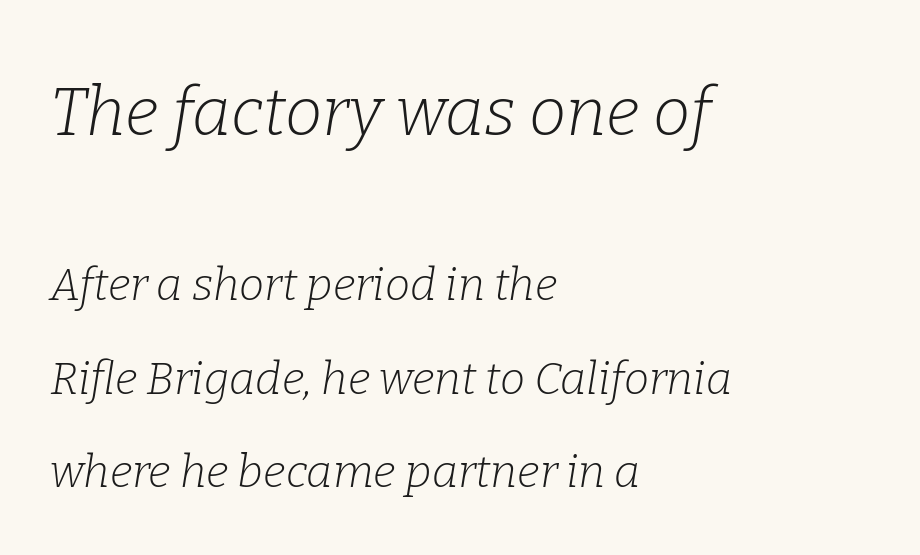
The image shows 67 px light serif type, italic (leaning right); set left-aligned, loose line spacing (2.08x), normal letter spacing, not underlined; the first (top) block is 1.49x larger; low stroke contrast and a medium x-height.
